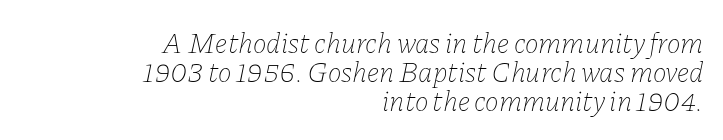
Compared with a flush-left layout, this one pins lines to the opposite, right side. Nothing heavy about these letters — not bold at all. Line spacing here is tight. The zone under the glyphs is completely vacant. Yep, that's italic — everything's leaning. The passage shown is typed in a proportional face where columns would drift.
